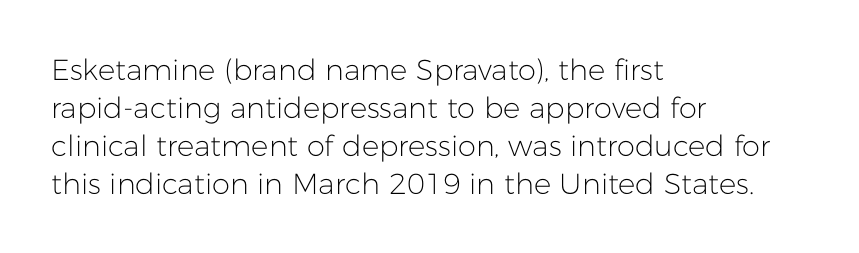
I'd call this a sans setting — the letters go barefoot. Which margin do the lines hug? The left one — the right edge is uneven. The space directly below the letters is spotless. Note the varied advance widths — an 'i' is clearly narrower than an 'm'.
